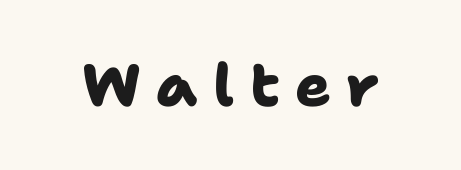
{"serif": "no", "bold": "yes", "weight": "heavy", "width": "normal", "stroke_contrast": "low", "x_height": "medium", "monospaced": "no", "underline": "no", "letter_spacing": "wide", "letter_spacing_em": 0.26, "glyph_px": 59}
